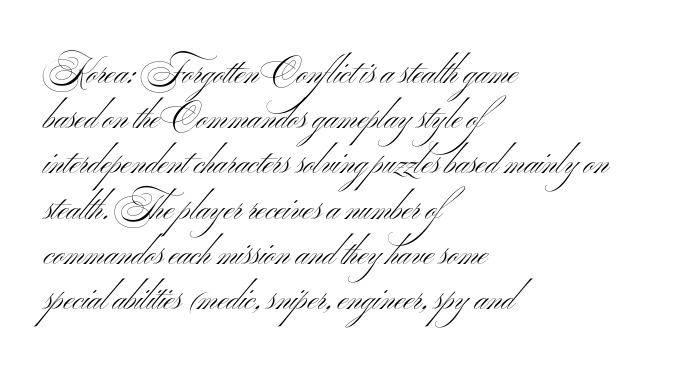
The image shows 33 px light, wide sans-serif type; set left-aligned, normal line spacing (1.37x), normal letter spacing, not underlined; medium stroke contrast and a small x-height.
